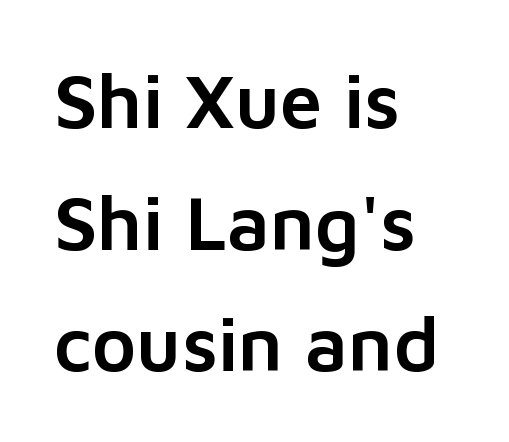
The image shows 76 px sans-serif type, upright; set left-aligned, normal line spacing (1.6x), normal letter spacing, not underlined; low stroke contrast and a medium x-height.
